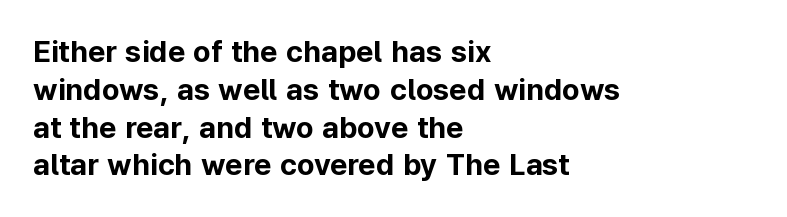
Q: Is the text bold? A: Yes.
Q: Is the text italic (slanted)? A: No, it is upright.
Q: Is the typeface a serif or a sans-serif typeface? A: Sans-serif.
Q: Is the text underlined? A: No.
Q: How is the paragraph aligned? A: Left-aligned.
Q: Is the spacing between letters normal or unusually wide? A: Normal.
Q: Is the spacing between lines tight, normal or loose? A: Normal.
Q: Width (condensed, normal, or wide)? A: Normal.
Q: Stroke contrast? A: Low.
Q: x-height? A: Medium.
Q: Monospaced? A: No.
